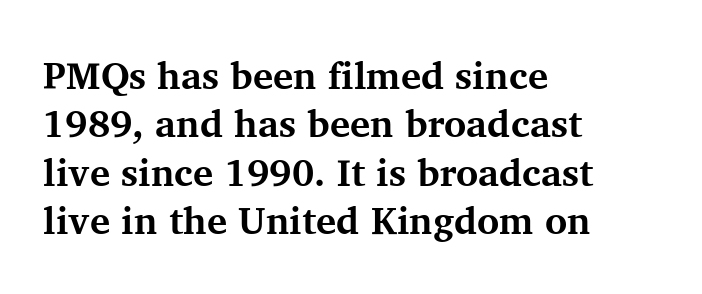
Proportional: the letters do not fall into vertical columns. Where is the straight margin? On the left. The lettering stays uniformly vertical, giving the passage a roman look. Type without underlining. The typeface chosen for these lines features serifs. Typesetter's note: full bold, strokes at maximum text heaviness.
